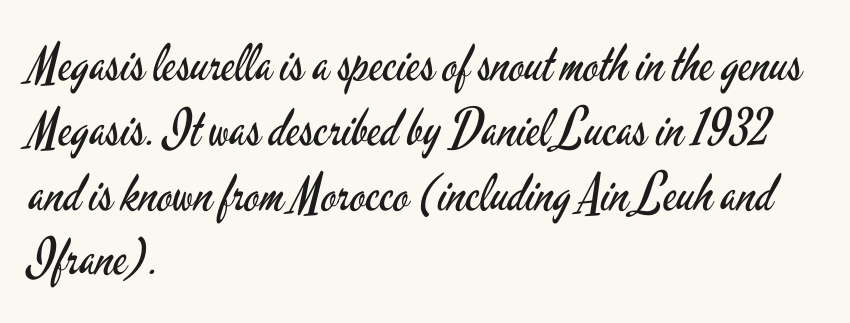
The image shows 51 px regular-weight, condensed sans-serif type; set left-aligned, normal line spacing (1.27x), normal letter spacing, not underlined; low stroke contrast and a small x-height.
